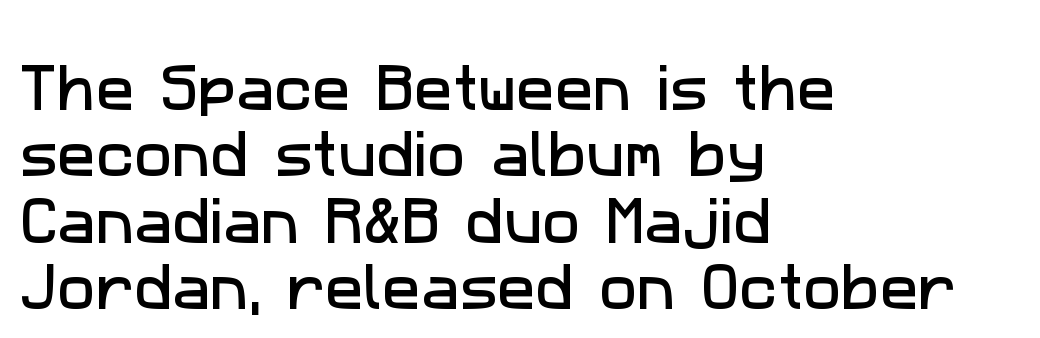
Q: Is the typeface a serif or a sans-serif typeface? A: Sans-serif.
Q: Is the text underlined? A: No.
Q: How is the paragraph aligned? A: Left-aligned.
Q: Is the spacing between letters normal or unusually wide? A: Normal.
Q: Is the spacing between lines tight, normal or loose? A: Normal.
Q: Width (condensed, normal, or wide)? A: Normal.
Q: Stroke contrast? A: Low.
Q: x-height? A: Medium.
Q: Monospaced? A: No.
